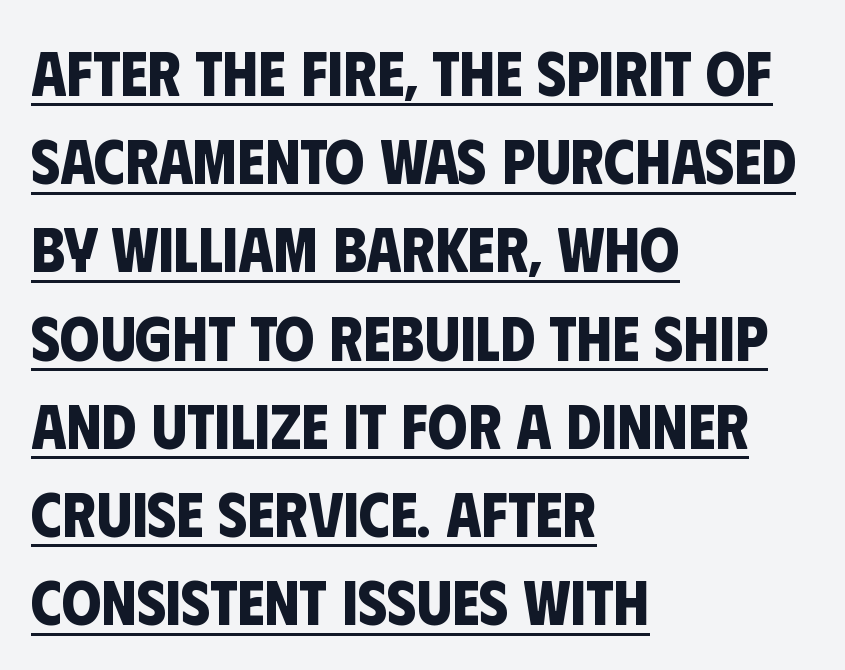
Words appear dense and cohesive because spacing is normal. The vertical gap from one line to the next is medium. The lines in this sample share a left origin and differ only in where they stop. The passage shown is underscored from start to finish.
